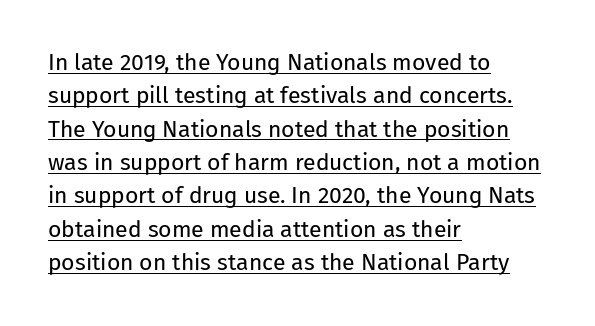
The image shows 23 px text type, upright; set left-aligned, normal line spacing (1.45x), normal letter spacing, underlined.
